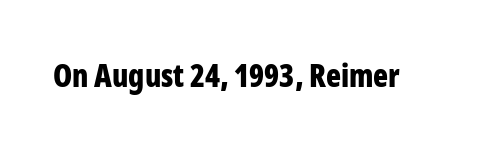
Proportional: the letters do not fall into vertical columns. Anything drawn beneath the words? Only blank space. Ordinary non-slanted type is in use. In terms of weight, the rendering is a true, heavy bold.
